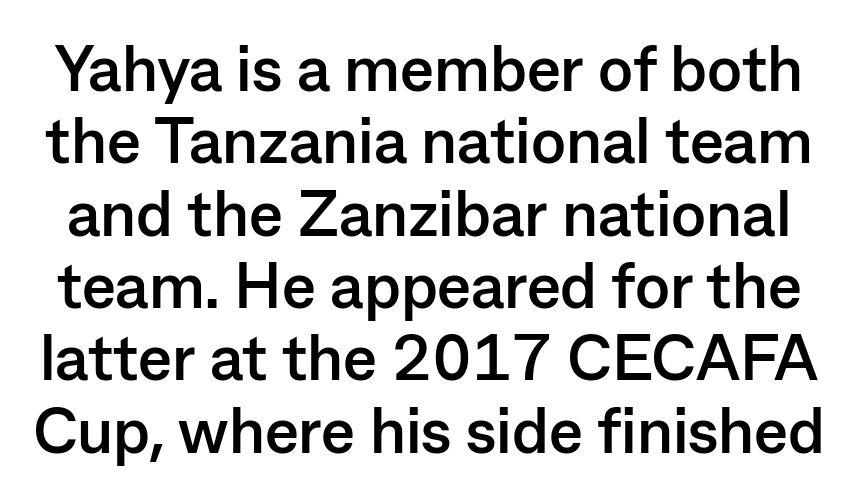
{"serif": "no", "italic": "no", "bold": "yes", "weight": "semibold", "width": "normal", "stroke_contrast": "low", "x_height": "medium", "monospaced": "no", "underline": "no", "line_spacing": "tight", "line_spacing_ratio": 1.13, "letter_spacing": "normal", "letter_spacing_em": 0.0, "glyph_px": 64}
